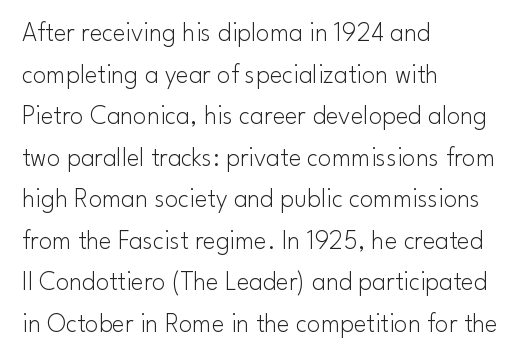
{"italic": "no", "bold": "no", "underline": "no", "align": "left", "line_spacing": "normal", "line_spacing_ratio": 1.54, "letter_spacing": "normal", "letter_spacing_em": 0.0, "glyph_px": 27}
